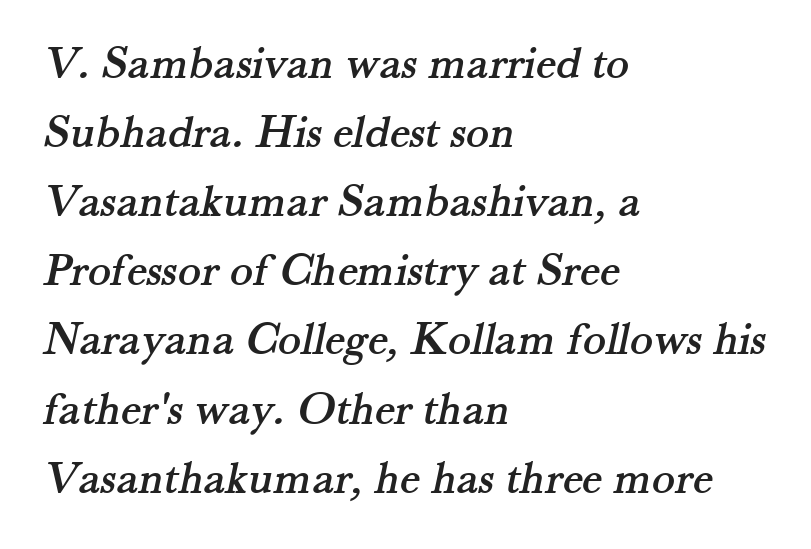
The face used here is proportionally spaced, like ordinary book or web type. Does the leading feel generous? No, just average. The letters sit at their default tracking, neither squeezed nor spread. The space beneath each line is pristine and unruled. You can tell from the footed stems that serif type was used. A student would call this left alignment; a typographer would say flush left, rag right.
